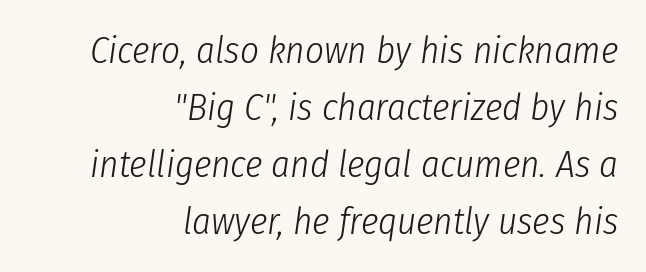
The image shows 37 px light, condensed type, italic (leaning right); set right-aligned, normal line spacing (1.54x), normal letter spacing, not underlined; low stroke contrast and a medium x-height.
